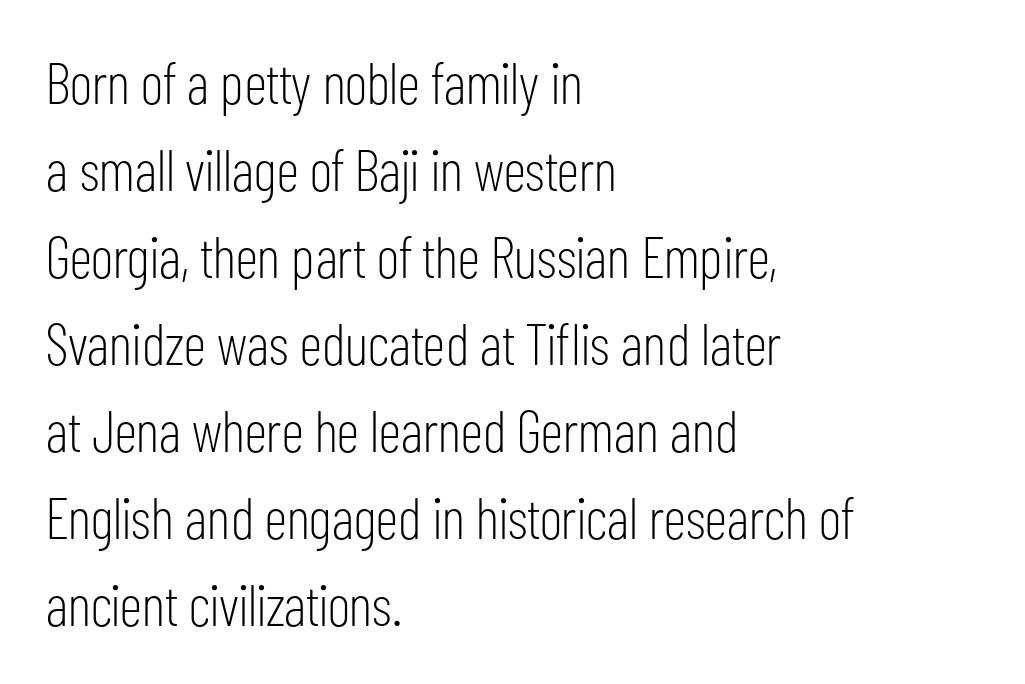
Q: Is the text bold? A: No.
Q: Is the text italic (slanted)? A: No, it is upright.
Q: Is the typeface a serif or a sans-serif typeface? A: Sans-serif.
Q: Is the text underlined? A: No.
Q: How is the paragraph aligned? A: Left-aligned.
Q: Is the spacing between letters normal or unusually wide? A: Normal.
Q: Is the spacing between lines tight, normal or loose? A: Normal.
Q: Width (condensed, normal, or wide)? A: Condensed.
Q: Stroke contrast? A: Low.
Q: x-height? A: Medium.
Q: Monospaced? A: No.
